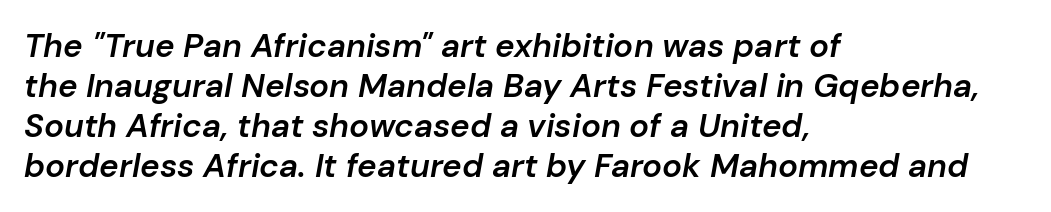
{"italic": "yes", "lean": "right", "slant_degrees": 10, "bold": "semi", "weight": "semibold", "width": "normal", "stroke_contrast": "low", "x_height": "medium", "monospaced": "no", "underline": "no", "align": "left", "line_spacing_ratio": 1.21, "letter_spacing": "normal", "letter_spacing_em": 0.0, "glyph_px": 33}
